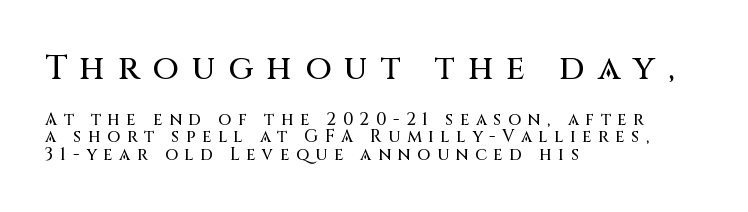
Q: Is the text italic (slanted)? A: No, it is upright.
Q: Is the typeface a serif or a sans-serif typeface? A: Sans-serif.
Q: Is the text underlined? A: No.
Q: How is the paragraph aligned? A: Left-aligned.
Q: Is the spacing between letters normal or unusually wide? A: Unusually wide.
Q: Is the spacing between lines tight, normal or loose? A: Tight.
Q: Which block of text is set in a larger size, the first (top) or the second (bottom)? A: The first (top) one.
Q: Width (condensed, normal, or wide)? A: Normal.
Q: Stroke contrast? A: Medium.
Q: x-height? A: Large.
Q: Monospaced? A: No.
